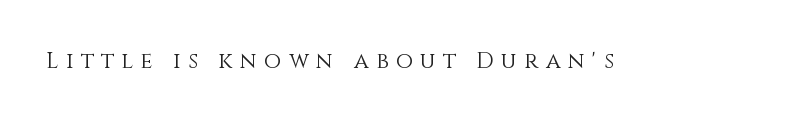
{"italic": "no", "bold": "no", "underline": "no", "letter_spacing": "wide", "letter_spacing_em": 0.34, "glyph_px": 22}
